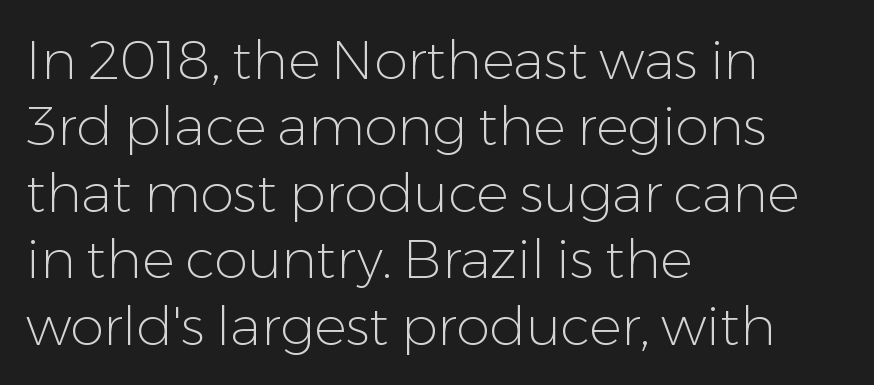
The image shows 54 px light sans-serif type, upright; set left-aligned, line spacing 1.23x, normal letter spacing, not underlined; low stroke contrast and a medium x-height.
